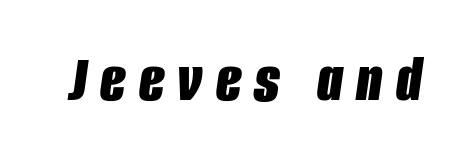
{"italic": "yes", "lean": "right", "slant_degrees": 8, "bold": "yes", "weight": "bold", "width": "condensed", "stroke_contrast": "low", "x_height": "large", "monospaced": "no", "underline": "no", "letter_spacing": "wide", "letter_spacing_em": 0.2, "glyph_px": 67}
